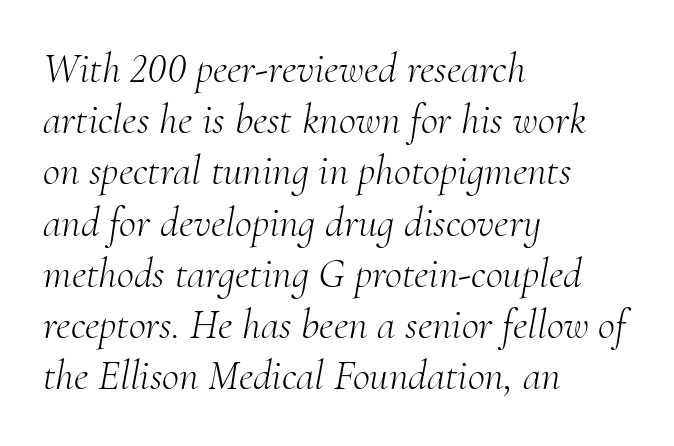
{"serif": "yes", "italic": "yes", "lean": "right", "slant_degrees": 10, "bold": "no", "weight": "light", "width": "normal", "stroke_contrast": "medium", "x_height": "small", "monospaced": "no", "underline": "no", "align": "left", "line_spacing_ratio": 1.22, "letter_spacing": "normal", "letter_spacing_em": 0.0, "glyph_px": 42}
